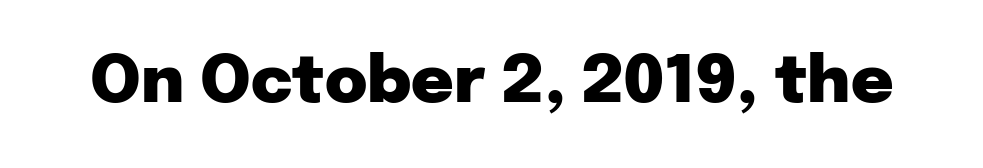
Q: Is the text bold? A: Yes.
Q: Is the text italic (slanted)? A: No, it is upright.
Q: Is the typeface a serif or a sans-serif typeface? A: Sans-serif.
Q: Is the text underlined? A: No.
Q: Is the spacing between letters normal or unusually wide? A: Normal.
Q: Width (condensed, normal, or wide)? A: Normal.
Q: Stroke contrast? A: Low.
Q: x-height? A: Medium.
Q: Monospaced? A: No.
